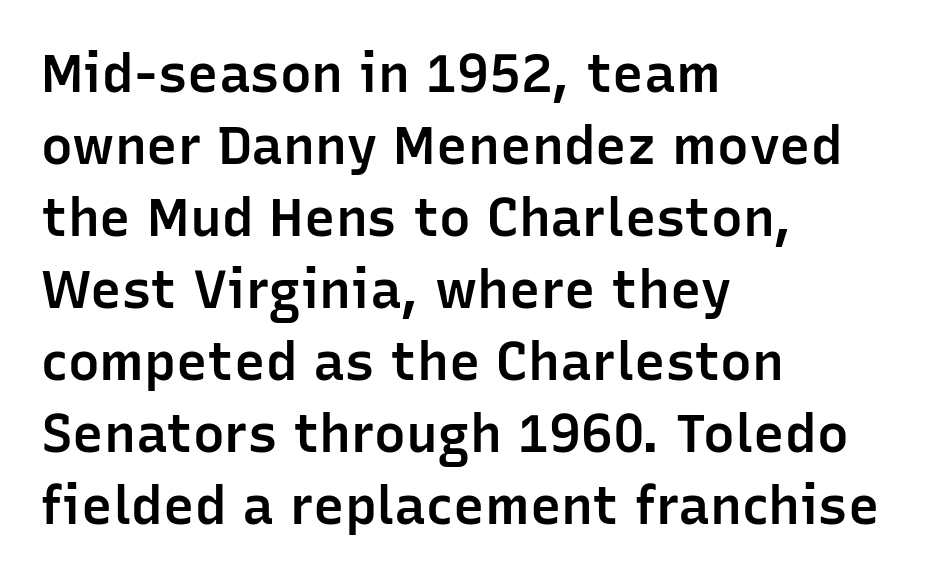
{"serif": "no", "italic": "no", "bold": "semi", "weight": "semibold", "width": "normal", "stroke_contrast": "low", "x_height": "medium", "monospaced": "no", "underline": "no", "align": "left", "line_spacing": "normal", "line_spacing_ratio": 1.36, "letter_spacing": "normal", "letter_spacing_em": 0.0, "glyph_px": 53}
